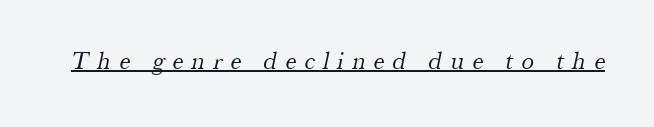
Q: Is the text bold? A: No.
Q: Is the text underlined? A: Yes.
Q: Is the spacing between letters normal or unusually wide? A: Unusually wide.
